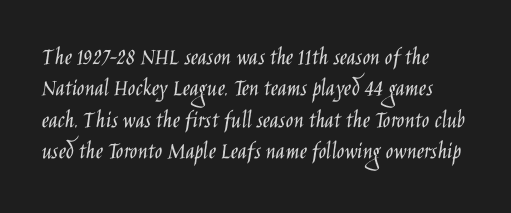
{"bold": "no", "underline": "no", "line_spacing": "normal", "line_spacing_ratio": 1.26, "letter_spacing": "normal", "letter_spacing_em": 0.0, "glyph_px": 25}
